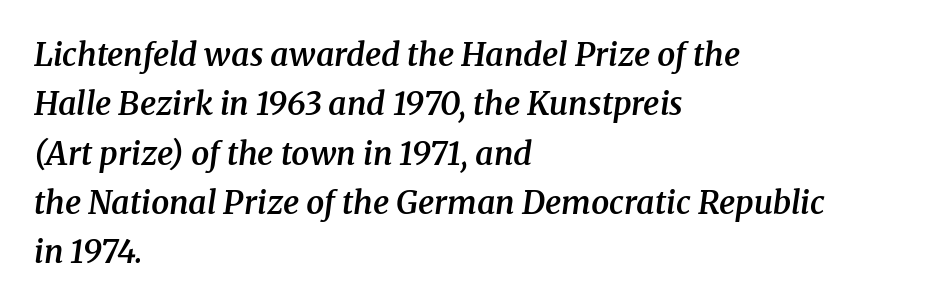
The image shows 32 px semibold serif type, italic (leaning right); set left-aligned, normal line spacing (1.54x), normal letter spacing, not underlined; medium stroke contrast and a medium x-height.
